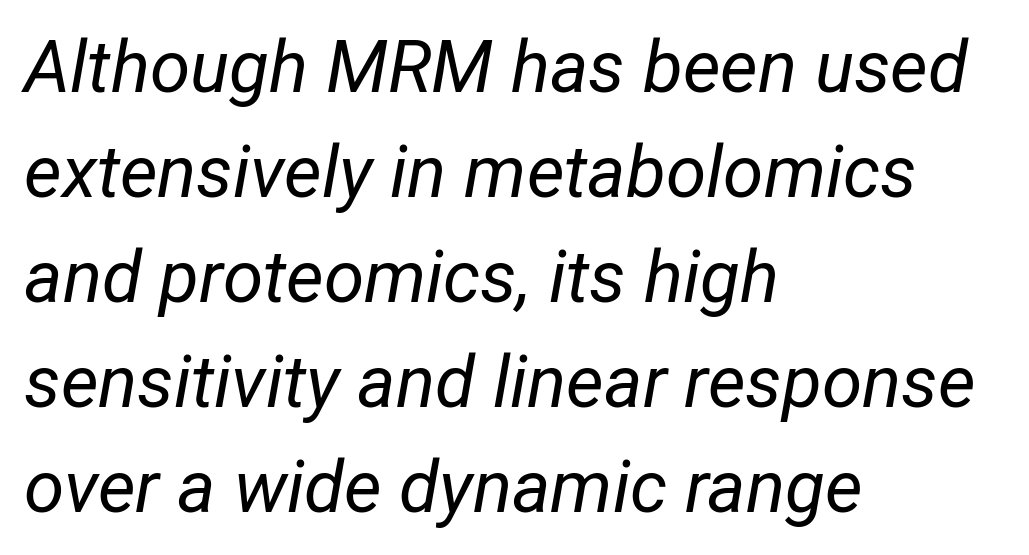
{"italic": "yes", "lean": "right", "slant_degrees": 12, "bold": "no", "weight": "regular", "width": "condensed", "stroke_contrast": "low", "x_height": "medium", "monospaced": "no", "underline": "no", "align": "left", "line_spacing": "normal", "line_spacing_ratio": 1.44, "letter_spacing": "normal", "letter_spacing_em": 0.0, "glyph_px": 73}
